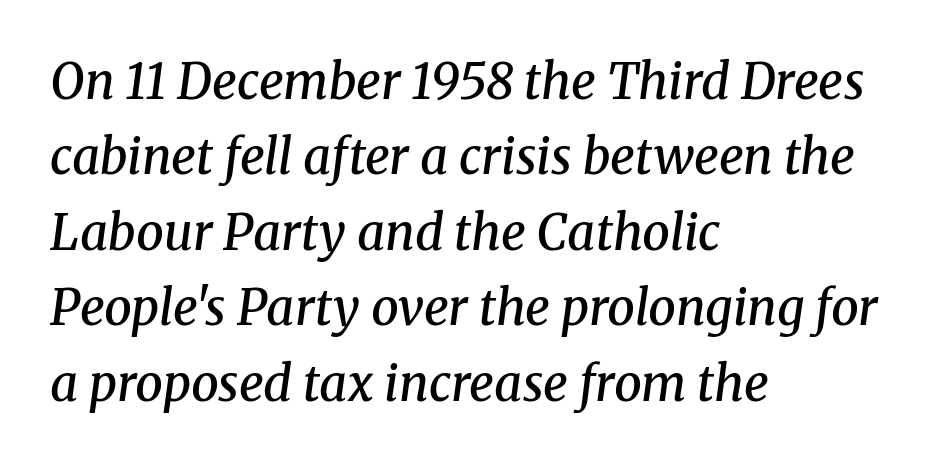
The image shows 49 px semibold serif type, italic (leaning right); set left-aligned, normal line spacing (1.54x), normal letter spacing, not underlined; medium stroke contrast and a medium x-height.
